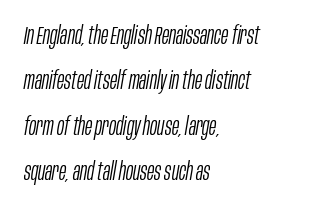
The image shows 24 px text type, italic (leaning right); set left-aligned, line spacing 1.89x, normal letter spacing, not underlined.
